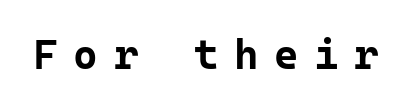
The image shows 42 px bold sans-serif type, upright, monospaced; set unusually wide letter spacing (+0.37 em), not underlined; low stroke contrast and a medium x-height.
